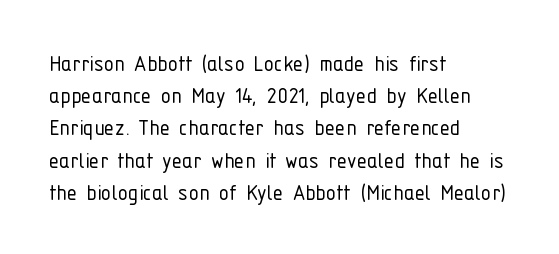
No letter is thick-stroked: the sample isn't bold. The lettering stays uniformly vertical, giving the passage a roman look. This sample uses plain, unmodified letter spacing. These lines stack with their left ends in a neat column. The gap between lines stays unmarked.
